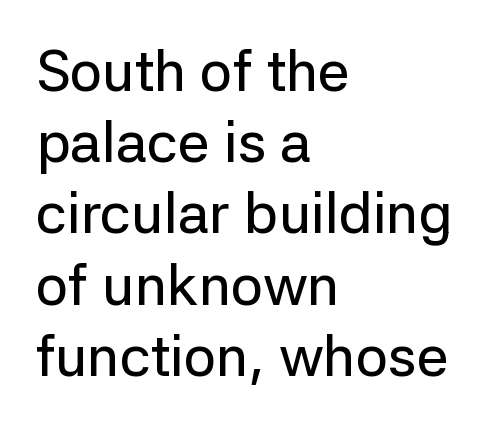
Q: Is the text italic (slanted)? A: No, it is upright.
Q: Is the typeface a serif or a sans-serif typeface? A: Sans-serif.
Q: Is the text underlined? A: No.
Q: How is the paragraph aligned? A: Left-aligned.
Q: Is the spacing between letters normal or unusually wide? A: Normal.
Q: Is the spacing between lines tight, normal or loose? A: Normal.
Q: Width (condensed, normal, or wide)? A: Normal.
Q: Stroke contrast? A: Low.
Q: x-height? A: Medium.
Q: Monospaced? A: No.
